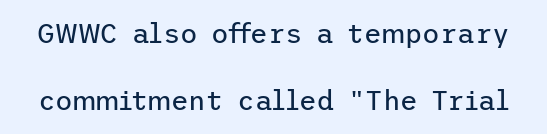
The font's upright variant was chosen for this text. Compared with typical body copy, the letter spacing here is the same. Quick note: interline space is abundant. The string is rendered with underlining switched off. The letterforms sit at book weight or below.
